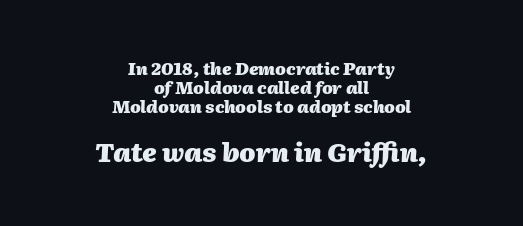
Honestly, the letter spacing is just normal — you wouldn't notice it. Summary of weight: heavy, a full bold. Where is the straight margin? There isn't one; the lines are centered. Has an underline been added? It has not.
